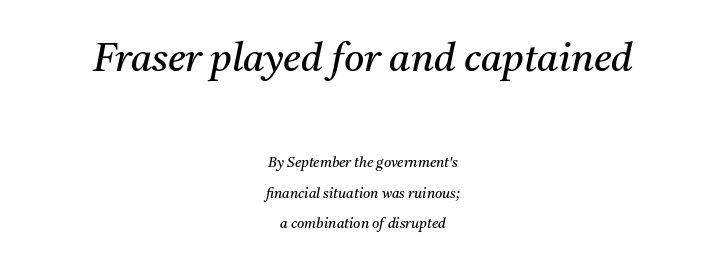
Q: Is the text bold? A: No.
Q: Is the text italic (slanted)? A: Yes, it leans right by about 11 degrees.
Q: Is the typeface a serif or a sans-serif typeface? A: Serif.
Q: Is the text underlined? A: No.
Q: How is the paragraph aligned? A: Centered.
Q: Is the spacing between letters normal or unusually wide? A: Normal.
Q: Is the spacing between lines tight, normal or loose? A: Loose.
Q: Which block of text is set in a larger size, the first (top) or the second (bottom)? A: The first (top) one.
Q: Width (condensed, normal, or wide)? A: Normal.
Q: Stroke contrast? A: Medium.
Q: x-height? A: Medium.
Q: Monospaced? A: No.
